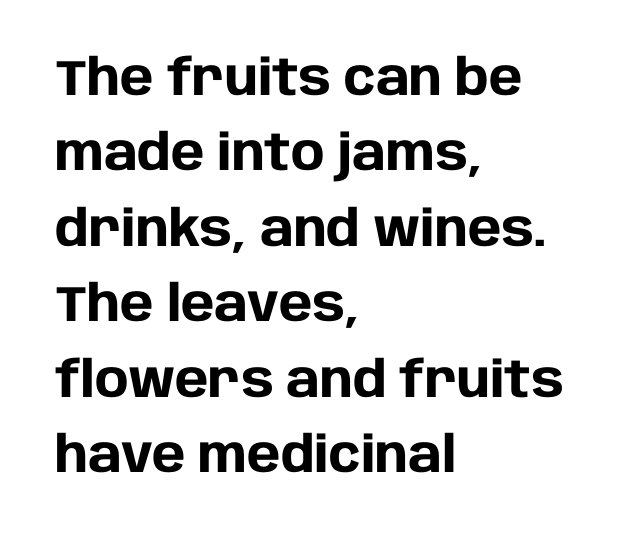
Q: Is the text bold? A: Yes.
Q: Is the text italic (slanted)? A: No, it is upright.
Q: Is the typeface a serif or a sans-serif typeface? A: Sans-serif.
Q: Is the text underlined? A: No.
Q: How is the paragraph aligned? A: Left-aligned.
Q: Is the spacing between letters normal or unusually wide? A: Normal.
Q: Is the spacing between lines tight, normal or loose? A: Normal.
Q: Width (condensed, normal, or wide)? A: Normal.
Q: Stroke contrast? A: Low.
Q: x-height? A: Large.
Q: Monospaced? A: No.
